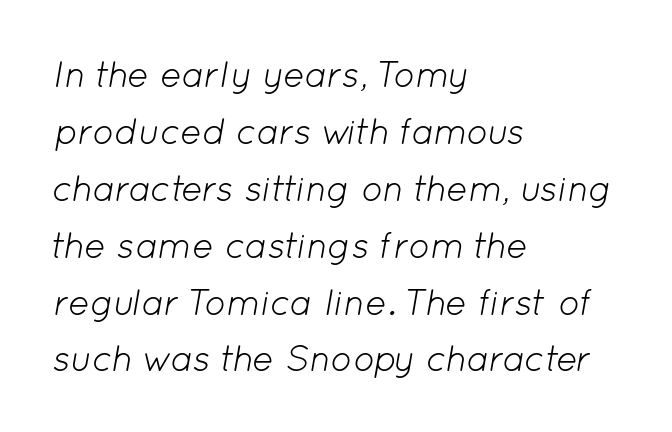
The image shows 36 px light type, italic (leaning right); set left-aligned, normal line spacing (1.58x), normal letter spacing, not underlined; low stroke contrast and a medium x-height.
